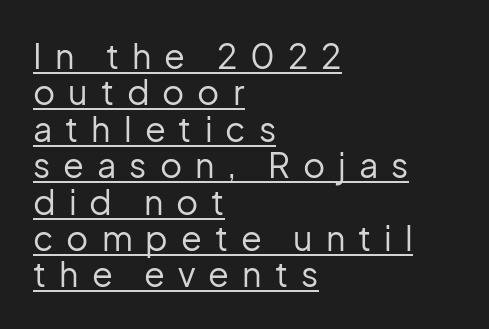
The image shows 34 px regular-weight sans-serif type, upright; set left-aligned, tight line spacing (1.07x), unusually wide letter spacing (+0.38 em), underlined; low stroke contrast and a medium x-height.
